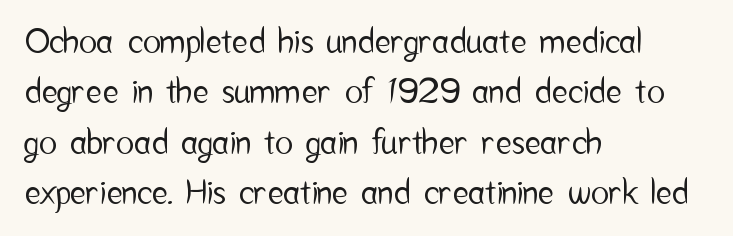
{"serif": "no", "italic": "no", "width": "condensed", "stroke_contrast": "low", "x_height": "medium", "monospaced": "no", "underline": "no", "align": "left", "line_spacing": "normal", "line_spacing_ratio": 1.48, "letter_spacing": "normal", "letter_spacing_em": 0.0, "glyph_px": 34}
